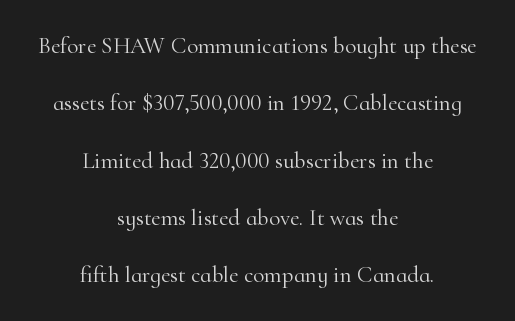
Style check: upright. No extra tracking has been applied to these lines. Neither beginnings nor endings align; midpoints do. Widely set lines give the paragraph a tall, airy silhouette.
